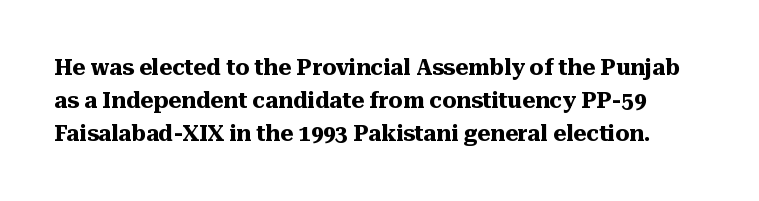
{"italic": "no", "bold": "yes", "underline": "no", "line_spacing": "normal", "line_spacing_ratio": 1.5, "letter_spacing": "normal", "letter_spacing_em": 0.0, "glyph_px": 22}
